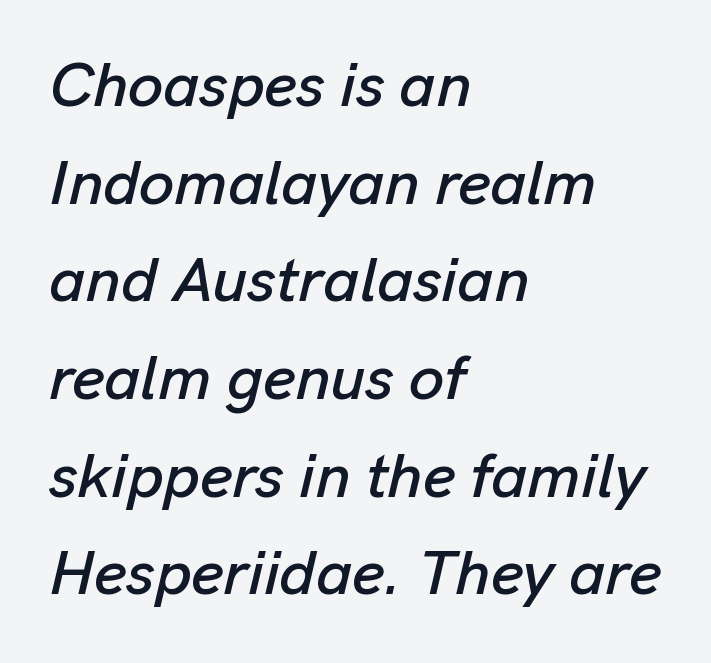
{"italic": "yes", "lean": "right", "slant_degrees": 13, "width": "normal", "stroke_contrast": "low", "x_height": "medium", "monospaced": "no", "underline": "no", "align": "left", "line_spacing": "normal", "line_spacing_ratio": 1.55, "letter_spacing": "normal", "letter_spacing_em": 0.0, "glyph_px": 63}
